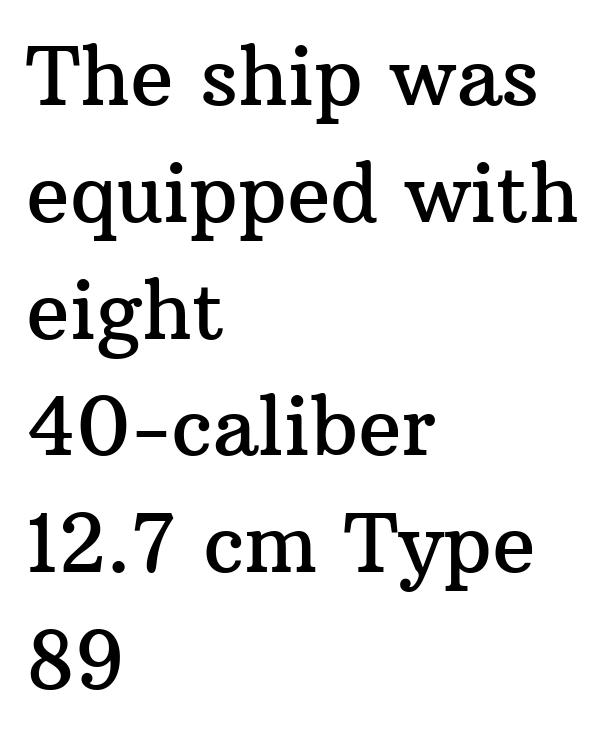
A roman cut, with each character standing at attention. Underlining? Definitely not there. The face used here is proportionally spaced, like ordinary book or web type. The paragraph shown leans on its left margin. The type is set solid horizontally, with unmodified tracking. Summary of vertical rhythm: regular, with standard interline spacing.
